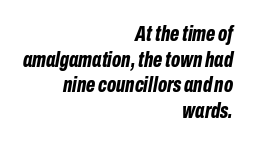
A typesetter would mark this as italic. The lines are quadded right. Compared with typical body copy, the letter spacing here is the same. The rendering uses a bold face; every stroke is thick and dark. The space directly below the letters is spotless.
